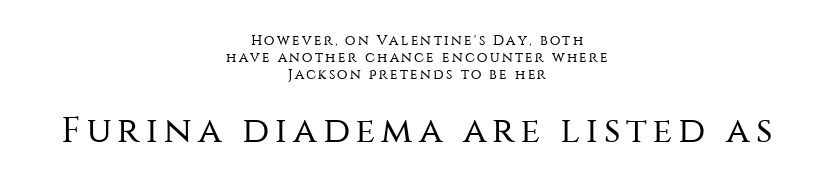
Q: Is the text bold? A: No.
Q: Is the text italic (slanted)? A: No, it is upright.
Q: Is the typeface a serif or a sans-serif typeface? A: Sans-serif.
Q: Is the text underlined? A: No.
Q: How is the paragraph aligned? A: Centered.
Q: Which block of text is set in a larger size, the first (top) or the second (bottom)? A: The second (bottom) one.
Q: Width (condensed, normal, or wide)? A: Normal.
Q: Stroke contrast? A: Medium.
Q: x-height? A: Large.
Q: Monospaced? A: No.
